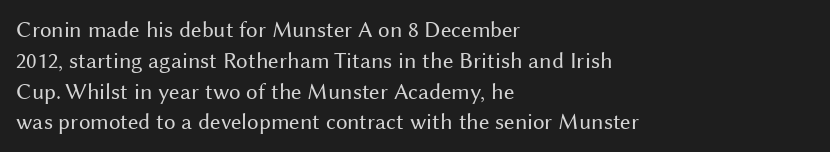
Q: Is the text bold? A: No.
Q: Is the text italic (slanted)? A: No, it is upright.
Q: Is the text underlined? A: No.
Q: How is the paragraph aligned? A: Left-aligned.
Q: Is the spacing between letters normal or unusually wide? A: Normal.
Q: Is the spacing between lines tight, normal or loose? A: Normal.
